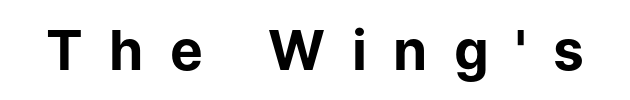
The image shows 55 px bold sans-serif type, upright; set unusually wide letter spacing (+0.48 em), not underlined; low stroke contrast and a medium x-height.
